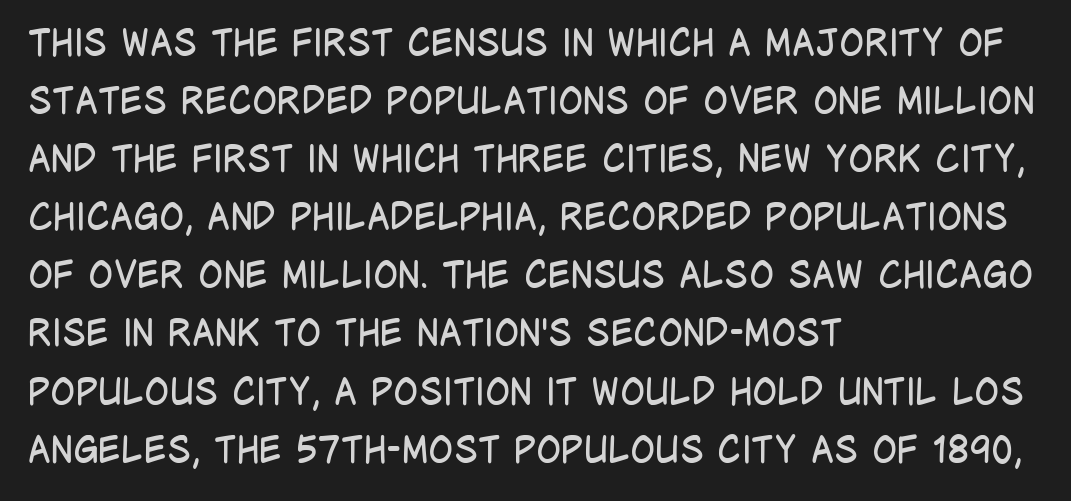
This is the regular roman posture of the typeface. The type is set solid horizontally, with unmodified tracking. Regular leading. This sample is left-justified, so line endings fall wherever the words run out. Nothing sits at the stroke ends, so this counts as sans-serif.
